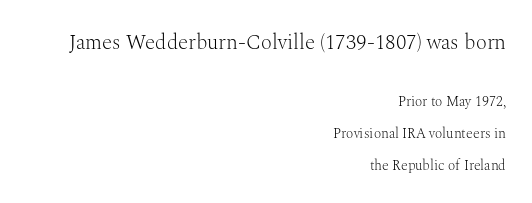
{"italic": "no", "bold": "no", "underline": "no", "align": "right", "line_spacing": "loose", "line_spacing_ratio": 2.28, "letter_spacing": "normal", "letter_spacing_em": 0.0, "larger_block": "first", "size_ratio": 1.5, "glyph_px": 21}
